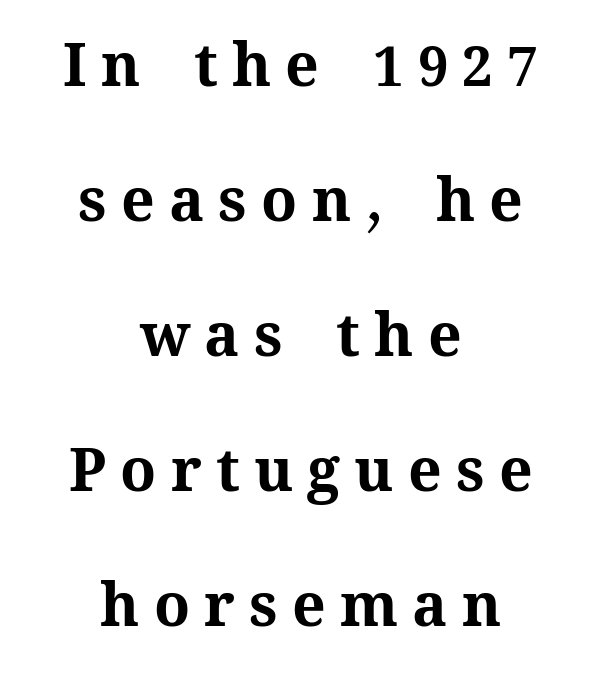
Q: Is the text bold? A: Yes.
Q: Is the text italic (slanted)? A: No, it is upright.
Q: Is the text underlined? A: No.
Q: How is the paragraph aligned? A: Centered.
Q: Is the spacing between letters normal or unusually wide? A: Unusually wide.
Q: Is the spacing between lines tight, normal or loose? A: Loose.
Q: Width (condensed, normal, or wide)? A: Normal.
Q: Stroke contrast? A: Medium.
Q: x-height? A: Medium.
Q: Monospaced? A: No.
